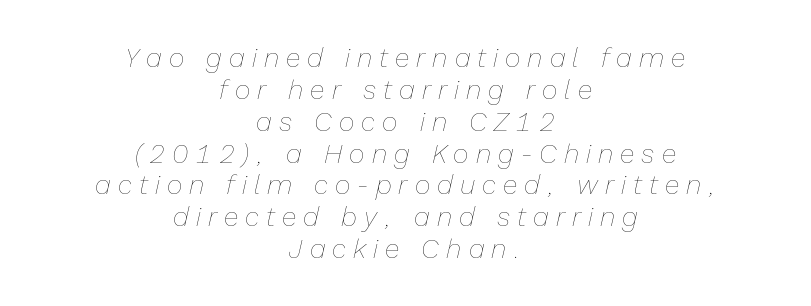
Q: Is the text bold? A: No.
Q: Is the text italic (slanted)? A: Yes, it leans right by about 13 degrees.
Q: Is the text underlined? A: No.
Q: How is the paragraph aligned? A: Centered.
Q: Is the spacing between letters normal or unusually wide? A: Unusually wide.
